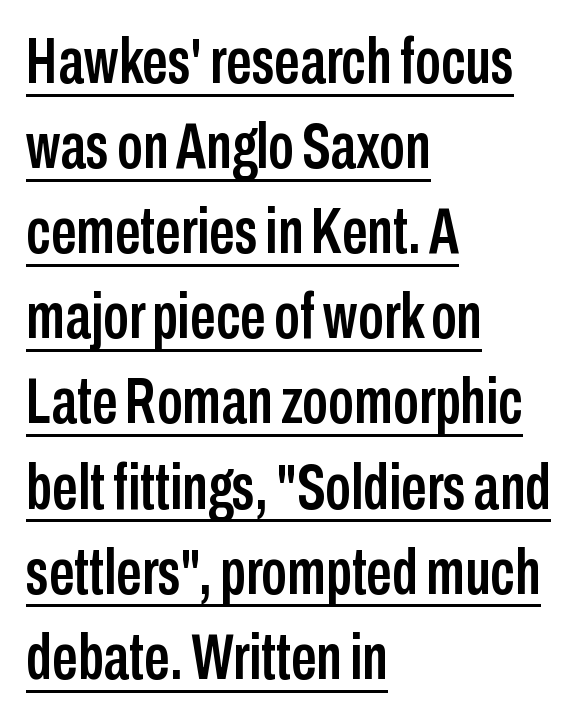
Line beginnings align vertically; line endings do not. What decoration does the sample have? An underline. Letterform terminals end flat and unadorned throughout the passage. Each letter keeps its own natural width here, so spacing adapts to shape. Do the letters lean? They stand straight.
